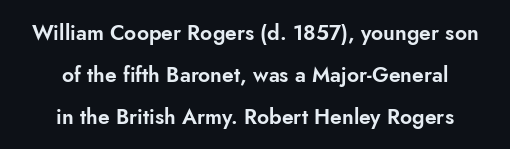
{"italic": "no", "underline": "no", "align": "center", "line_spacing": "loose", "line_spacing_ratio": 2.0, "letter_spacing": "normal", "letter_spacing_em": 0.0, "glyph_px": 21}
